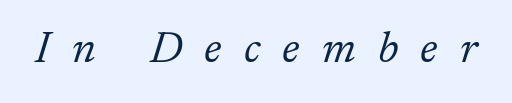
Q: Is the text bold? A: No.
Q: Is the text italic (slanted)? A: Yes, it leans right by about 17 degrees.
Q: Is the typeface a serif or a sans-serif typeface? A: Serif.
Q: Is the text underlined? A: No.
Q: Is the spacing between letters normal or unusually wide? A: Unusually wide.
Q: Width (condensed, normal, or wide)? A: Normal.
Q: Stroke contrast? A: Low.
Q: x-height? A: Medium.
Q: Monospaced? A: No.
